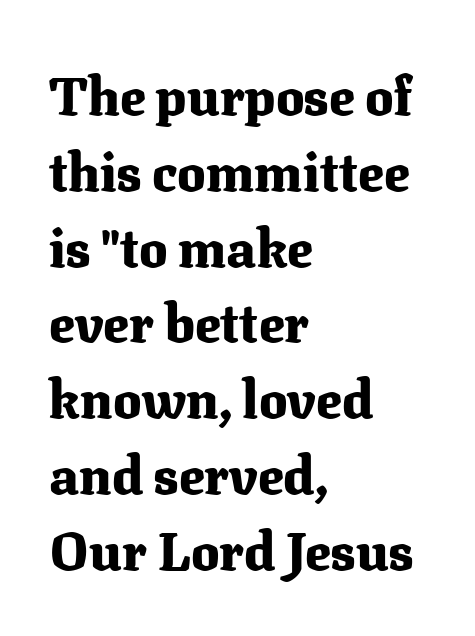
Q: Is the text bold? A: Yes.
Q: Is the text italic (slanted)? A: No, it is upright.
Q: Is the typeface a serif or a sans-serif typeface? A: Serif.
Q: Is the text underlined? A: No.
Q: How is the paragraph aligned? A: Left-aligned.
Q: Is the spacing between letters normal or unusually wide? A: Normal.
Q: Is the spacing between lines tight, normal or loose? A: Normal.
Q: Width (condensed, normal, or wide)? A: Normal.
Q: Stroke contrast? A: Medium.
Q: x-height? A: Medium.
Q: Monospaced? A: No.
